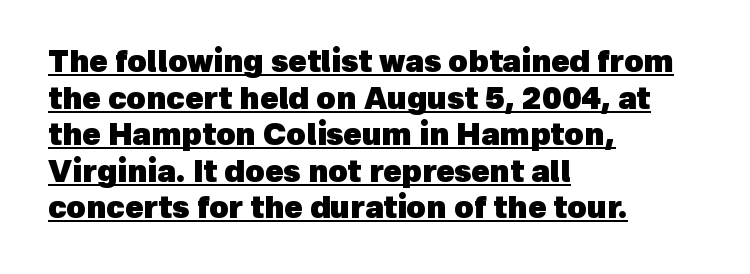
The image shows 30 px heavy sans-serif type; set left-aligned, line spacing 1.22x, normal letter spacing, underlined; a medium x-height.
